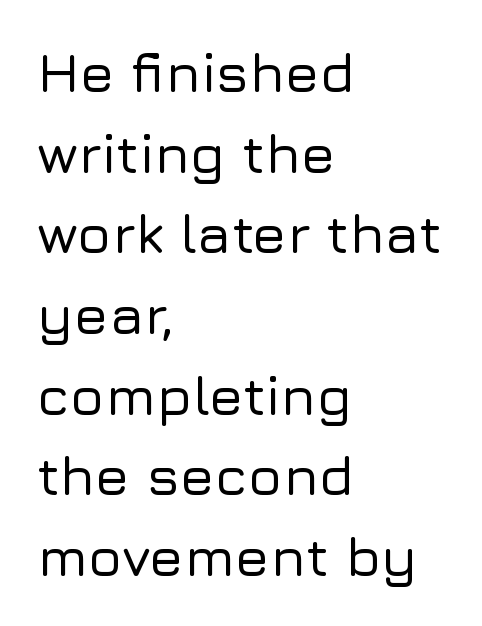
The image shows 56 px sans-serif type, upright; set left-aligned, normal line spacing (1.44x), normal letter spacing, not underlined; low stroke contrast and a medium x-height.
